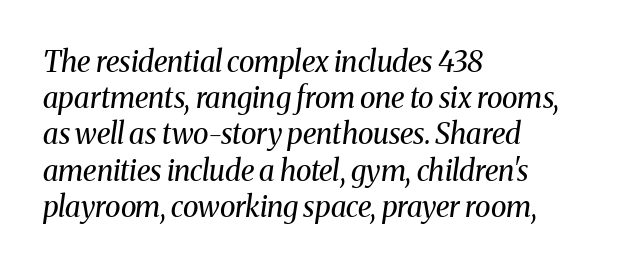
The passage shown is not underscored anywhere. A light-to-regular cut is what we see here. This sample uses plain, unmodified letter spacing. Is the block centered? No — it sits flush against the left margin. Interline gaps are of average width in this sample. Varying glyph widths throughout — classic text-font behaviour.
